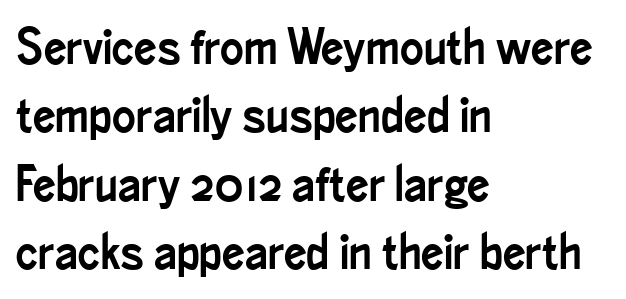
The image shows 50 px condensed sans-serif type, upright; set left-aligned, normal line spacing (1.37x), normal letter spacing, not underlined; low stroke contrast and a small x-height.
